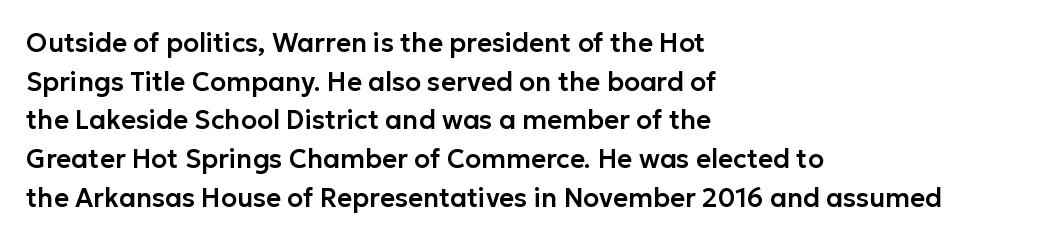
If you measured baseline to baseline, you'd find a middling distance. The line texture is even and compact thanks to regular tracking. Descender tails drop into unmarked territory. Posture: upright roman. Horizontally, the lines are justified to the leading edge only.
